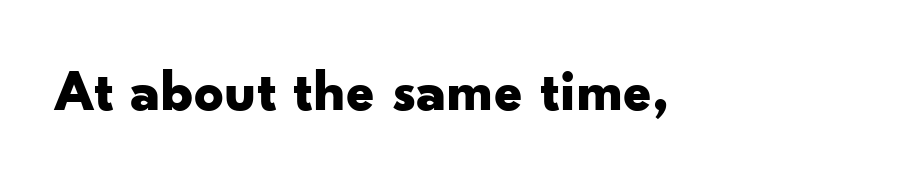
Q: Is the text bold? A: Yes.
Q: Is the text italic (slanted)? A: No, it is upright.
Q: Is the typeface a serif or a sans-serif typeface? A: Sans-serif.
Q: Is the text underlined? A: No.
Q: Is the spacing between letters normal or unusually wide? A: Normal.
Q: Width (condensed, normal, or wide)? A: Wide.
Q: Stroke contrast? A: Low.
Q: x-height? A: Small.
Q: Monospaced? A: No.
